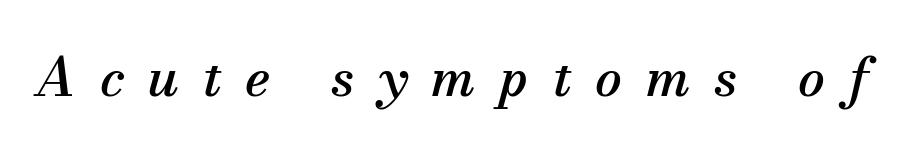
Q: Is the text italic (slanted)? A: Yes, it leans right by about 13 degrees.
Q: Is the typeface a serif or a sans-serif typeface? A: Serif.
Q: Is the text underlined? A: No.
Q: Is the spacing between letters normal or unusually wide? A: Unusually wide.
Q: Width (condensed, normal, or wide)? A: Normal.
Q: Stroke contrast? A: Medium.
Q: x-height? A: Small.
Q: Monospaced? A: No.
